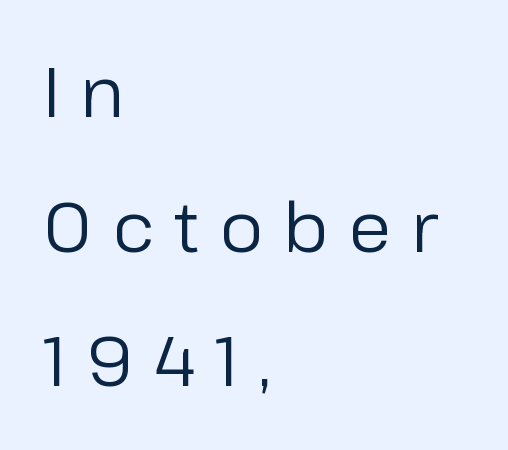
The image shows 69 px regular-weight sans-serif type, upright; set left-aligned, loose line spacing (1.95x), unusually wide letter spacing (+0.29 em), not underlined; low stroke contrast and a medium x-height.
